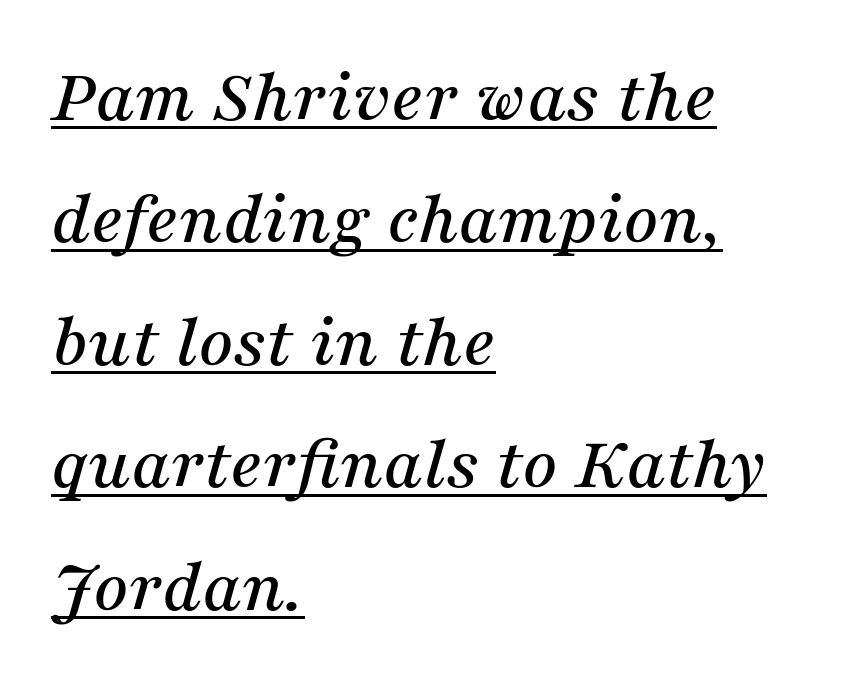
These lines sit exactly where default settings would place them. Looking at the ascenders, they clearly lean. The rendering uses natural spacing where letterforms have individual widths. In designer terms, the underline attribute is active on this setting.
